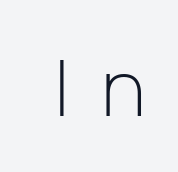
Characters follow at a spacing far wider than the type designer built in. The typesetting does not lean heavy: it is not bold. The strip under each line holds only bare page. Notice how the stems are strictly vertical — no italics here. Type style note: lacks serifs. The letters advance in unequal steps, a hallmark of proportional type.
